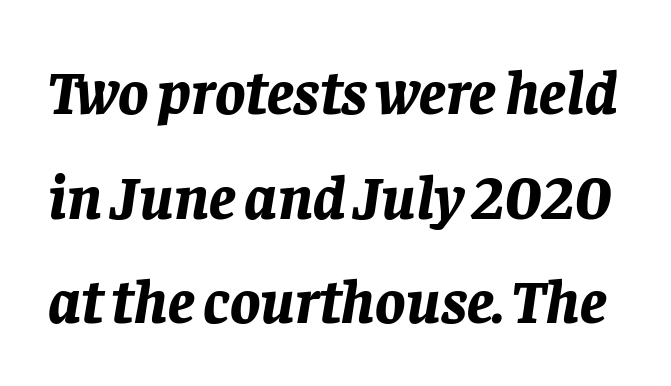
Q: Is the text bold? A: Yes.
Q: Is the text italic (slanted)? A: Yes, it leans right by about 8 degrees.
Q: Is the text underlined? A: No.
Q: Is the spacing between letters normal or unusually wide? A: Normal.
Q: Is the spacing between lines tight, normal or loose? A: Normal.
Q: Width (condensed, normal, or wide)? A: Normal.
Q: Stroke contrast? A: Low.
Q: x-height? A: Large.
Q: Monospaced? A: No.
